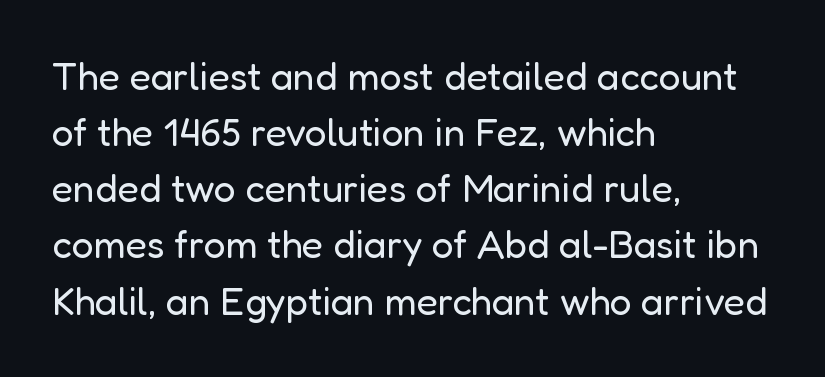
The image shows 39 px regular-weight sans-serif type, upright; set left-aligned, normal line spacing (1.44x), normal letter spacing, not underlined; low stroke contrast and a medium x-height.
